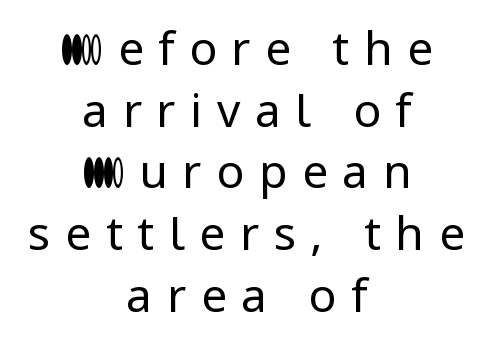
Q: Is the text bold? A: No.
Q: Is the text italic (slanted)? A: No, it is upright.
Q: Is the typeface a serif or a sans-serif typeface? A: Sans-serif.
Q: Is the text underlined? A: No.
Q: How is the paragraph aligned? A: Centered.
Q: Is the spacing between letters normal or unusually wide? A: Unusually wide.
Q: Is the spacing between lines tight, normal or loose? A: Normal.
Q: Width (condensed, normal, or wide)? A: Normal.
Q: Stroke contrast? A: Low.
Q: x-height? A: Medium.
Q: Monospaced? A: No.
